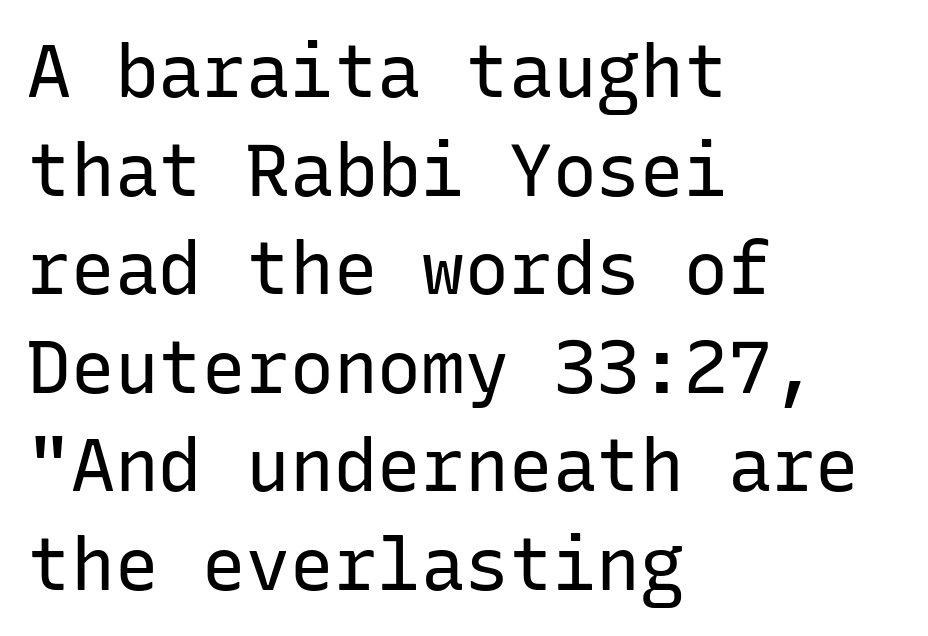
{"serif": "no", "italic": "no", "bold": "no", "weight": "regular", "width": "normal", "stroke_contrast": "low", "x_height": "medium", "monospaced": "yes", "underline": "no", "align": "left", "line_spacing": "normal", "line_spacing_ratio": 1.35, "letter_spacing": "normal", "letter_spacing_em": 0.0, "glyph_px": 73}
